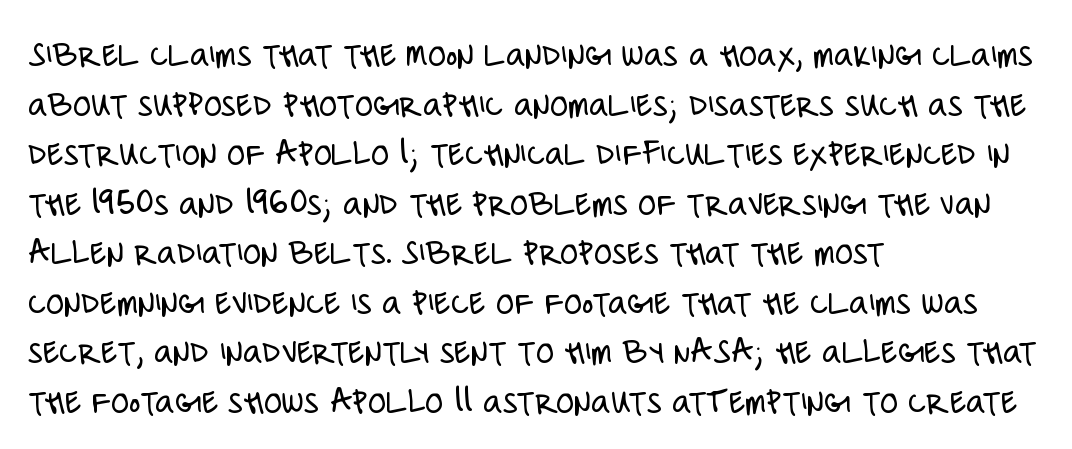
The image shows 37 px light, condensed sans-serif type, upright; set left-aligned, normal line spacing (1.34x), normal letter spacing, not underlined; low stroke contrast and a large x-height.
